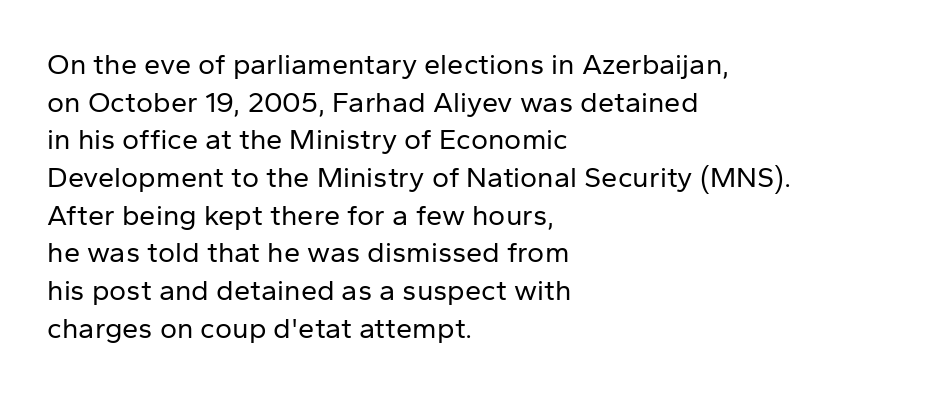
{"serif": "no", "italic": "no", "bold": "no", "weight": "regular", "width": "normal", "stroke_contrast": "low", "x_height": "medium", "monospaced": "no", "underline": "no", "align": "left", "line_spacing": "normal", "line_spacing_ratio": 1.3, "letter_spacing": "normal", "letter_spacing_em": 0.0, "glyph_px": 29}
